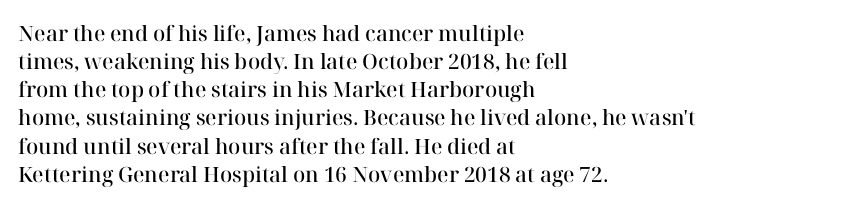
The image shows 21 px text type, upright; set left-aligned, normal line spacing (1.34x), normal letter spacing, not underlined.
